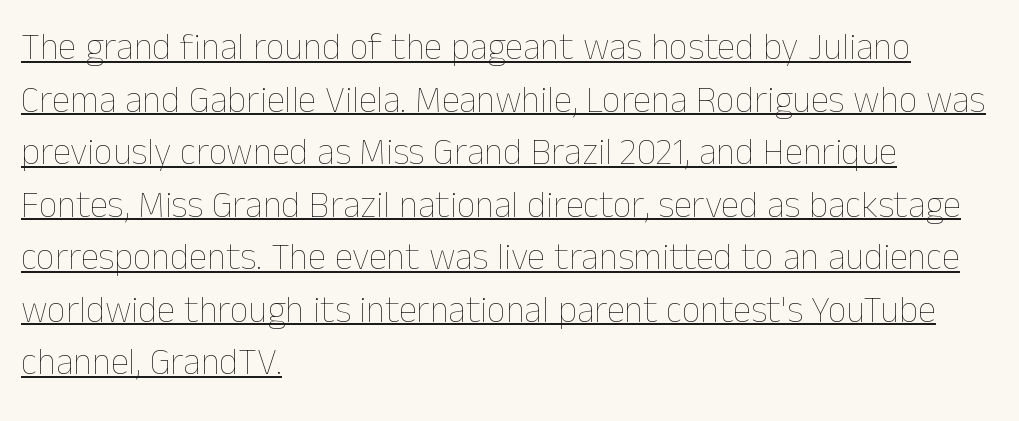
{"italic": "no", "bold": "no", "weight": "thin", "width": "normal", "stroke_contrast": "low", "x_height": "medium", "monospaced": "no", "underline": "yes", "align": "left", "line_spacing": "normal", "line_spacing_ratio": 1.42, "letter_spacing": "normal", "letter_spacing_em": 0.0, "glyph_px": 37}
